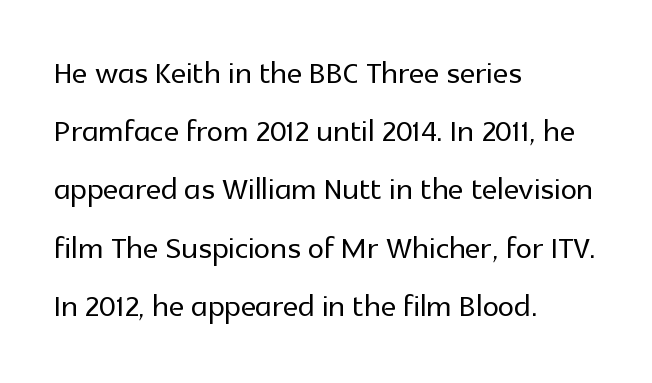
{"serif": "no", "italic": "no", "width": "normal", "x_height": "medium", "monospaced": "no", "underline": "no", "align": "left", "line_spacing": "normal", "line_spacing_ratio": 1.42, "letter_spacing": "normal", "letter_spacing_em": 0.0, "glyph_px": 41}
